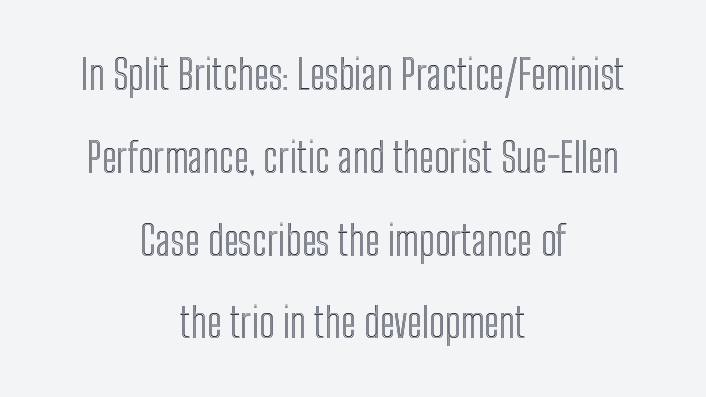
Honestly, the letter spacing is just normal — you wouldn't notice it. If you drew a line through each stem, it would be perfectly vertical. You could not count columns in this text — the font is proportionally spaced. How would I describe the line gaps? Wide and relaxed. Decoration check: the copy has no underline. In CSS terms this would be text-align: center.
